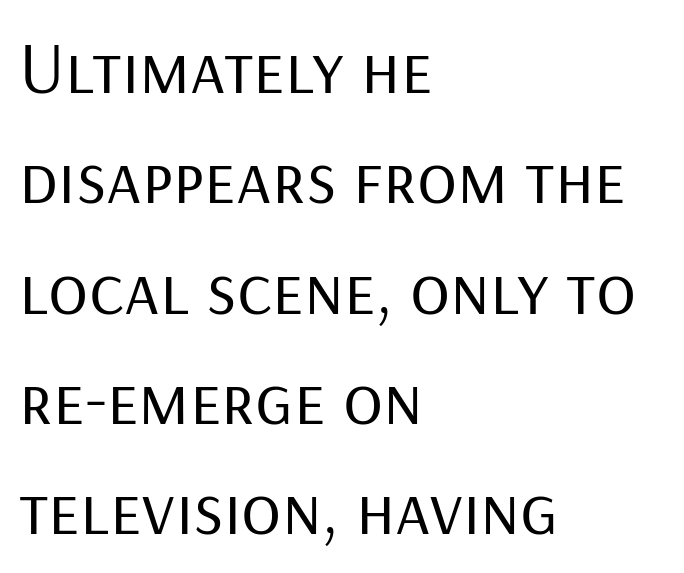
{"serif": "no", "italic": "no", "bold": "no", "weight": "regular", "width": "normal", "stroke_contrast": "low", "x_height": "medium", "monospaced": "no", "underline": "no", "align": "left", "line_spacing": "normal", "line_spacing_ratio": 1.49, "letter_spacing": "normal", "letter_spacing_em": 0.0, "glyph_px": 74}
